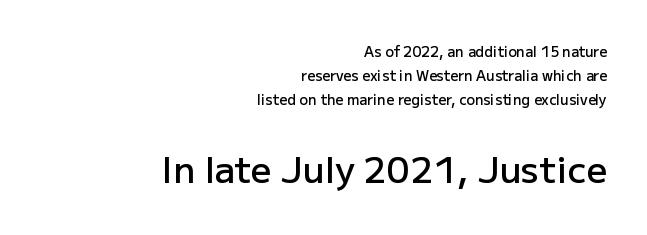
Q: Is the text bold? A: Semi-bold.
Q: Is the text italic (slanted)? A: No, it is upright.
Q: Is the typeface a serif or a sans-serif typeface? A: Sans-serif.
Q: Is the text underlined? A: No.
Q: How is the paragraph aligned? A: Right-aligned.
Q: Is the spacing between letters normal or unusually wide? A: Normal.
Q: Which block of text is set in a larger size, the first (top) or the second (bottom)? A: The second (bottom) one.
Q: Width (condensed, normal, or wide)? A: Normal.
Q: Stroke contrast? A: Low.
Q: x-height? A: Medium.
Q: Monospaced? A: No.
